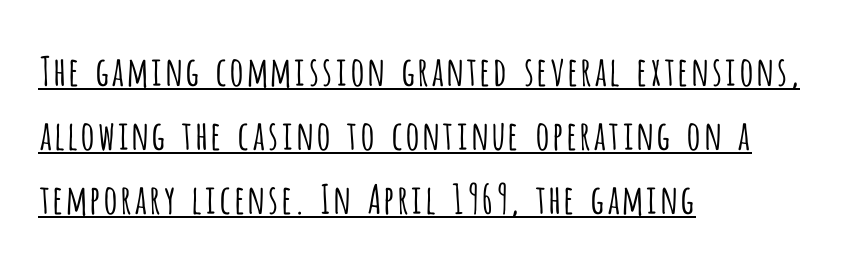
Is this a heavy cut? Hardly; it is regular or lighter. Honestly, the row spacing looks completely unremarkable. This is sans-serif lettering, the kind often seen on screens and signage. Does a line run under the words? Yes, clearly.
